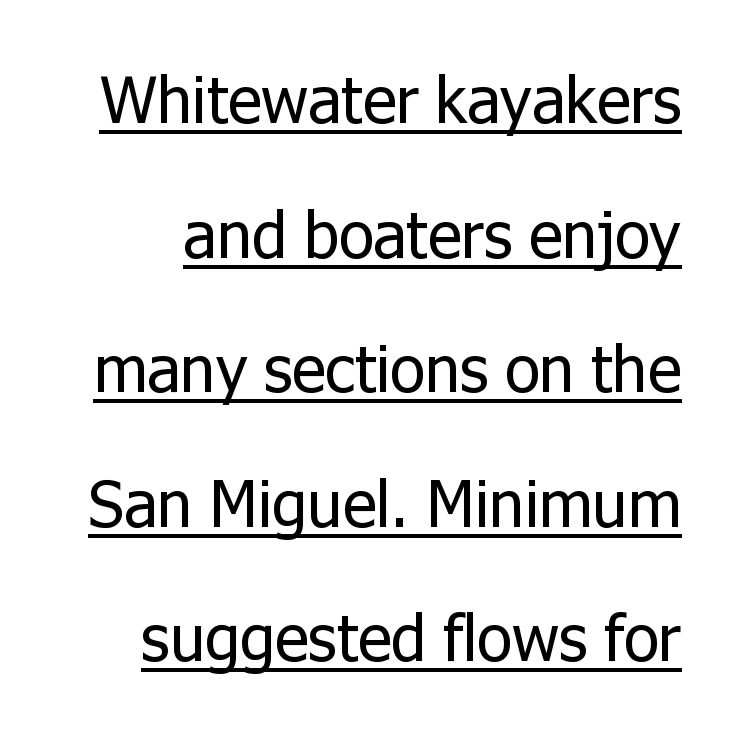
{"serif": "no", "italic": "no", "bold": "no", "weight": "regular", "width": "normal", "stroke_contrast": "low", "x_height": "medium", "monospaced": "no", "underline": "yes", "line_spacing": "loose", "line_spacing_ratio": 2.07, "letter_spacing": "normal", "letter_spacing_em": 0.0, "glyph_px": 65}
